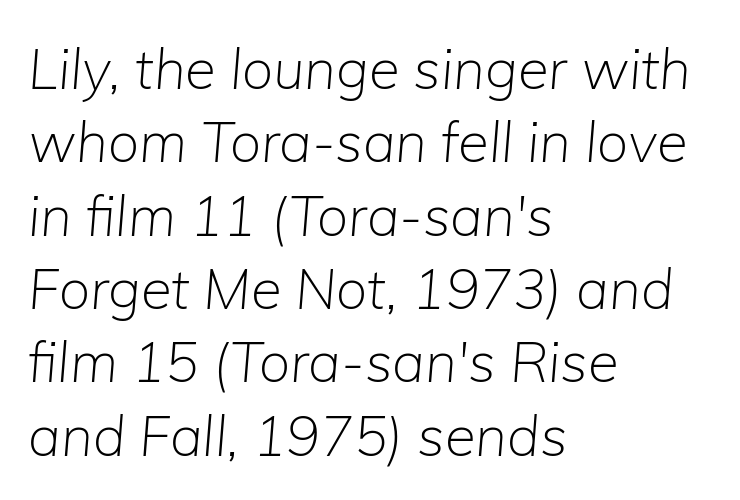
{"italic": "yes", "lean": "right", "slant_degrees": 5, "bold": "no", "weight": "light", "width": "normal", "stroke_contrast": "low", "x_height": "medium", "monospaced": "no", "underline": "no", "align": "left", "line_spacing": "normal", "line_spacing_ratio": 1.31, "letter_spacing": "normal", "letter_spacing_em": 0.0, "glyph_px": 56}
